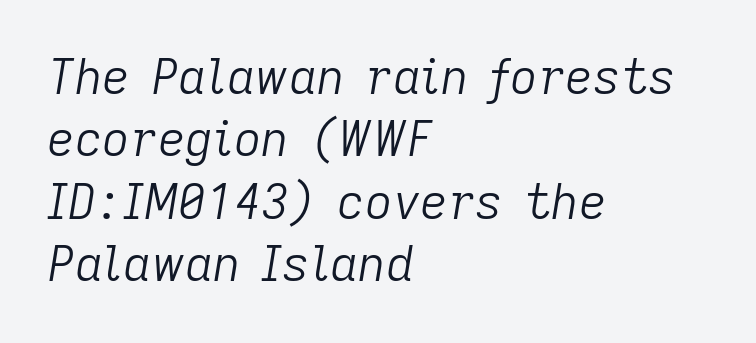
{"italic": "yes", "lean": "right", "slant_degrees": 9, "bold": "no", "weight": "light", "width": "normal", "stroke_contrast": "low", "x_height": "medium", "monospaced": "no", "underline": "no", "align": "left", "line_spacing": "normal", "line_spacing_ratio": 1.3, "letter_spacing": "normal", "letter_spacing_em": 0.0, "glyph_px": 48}
